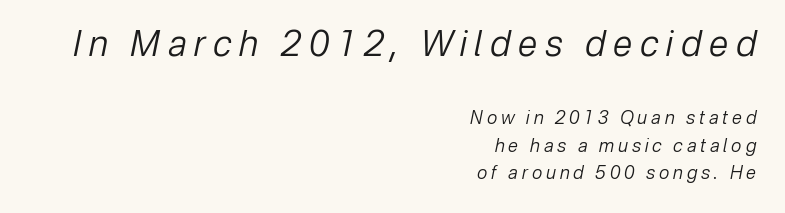
{"italic": "yes", "lean": "right", "slant_degrees": 12, "bold": "no", "weight": "regular", "width": "normal", "stroke_contrast": "low", "x_height": "medium", "monospaced": "no", "underline": "no", "align": "right", "line_spacing": "normal", "line_spacing_ratio": 1.52, "letter_spacing": "wide", "letter_spacing_em": 0.22, "larger_block": "first", "size_ratio": 1.94, "glyph_px": 35}
